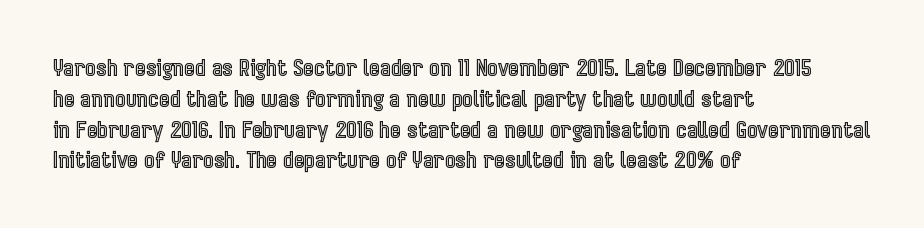
{"italic": "no", "underline": "no", "align": "left", "line_spacing": "normal", "line_spacing_ratio": 1.34, "letter_spacing": "normal", "letter_spacing_em": 0.0, "glyph_px": 23}
